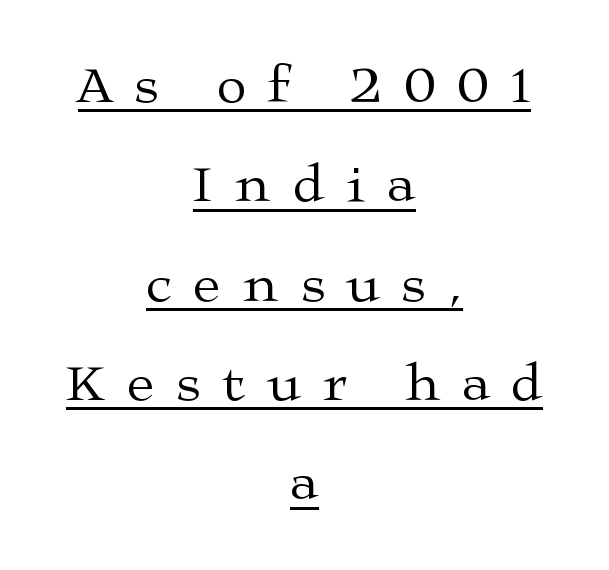
{"serif": "yes", "italic": "no", "bold": "no", "weight": "regular", "width": "wide", "stroke_contrast": "medium", "x_height": "medium", "monospaced": "no", "underline": "yes", "align": "center", "line_spacing_ratio": 1.84, "letter_spacing": "wide", "letter_spacing_em": 0.41, "glyph_px": 54}
